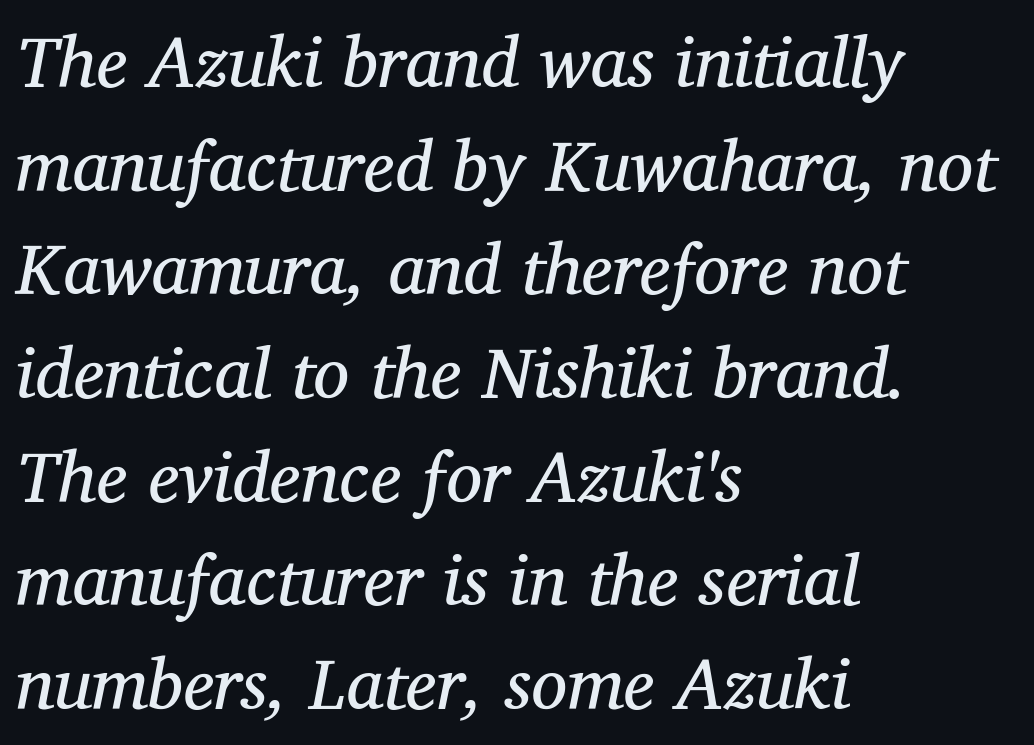
The typeface chosen for these lines features serifs. The strokes carry an ordinary text weight at most. Is the letter spacing exaggerated? No — it looks like the ordinary default. Unmarked baselines from the first word to the last.
